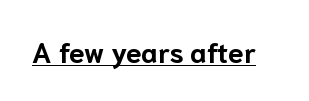
{"serif": "no", "italic": "no", "bold": "yes", "weight": "bold", "width": "normal", "stroke_contrast": "low", "x_height": "medium", "monospaced": "no", "underline": "yes", "letter_spacing": "normal", "letter_spacing_em": 0.0, "glyph_px": 28}
